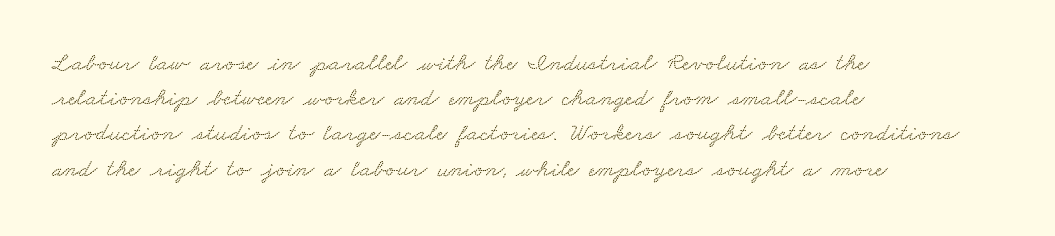
Q: Is the text underlined? A: No.
Q: How is the paragraph aligned? A: Left-aligned.
Q: Is the spacing between letters normal or unusually wide? A: Normal.
Q: Is the spacing between lines tight, normal or loose? A: Normal.
